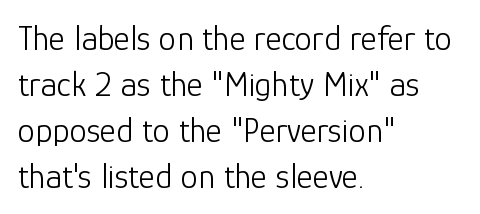
The image shows 35 px light sans-serif type, upright; set left-aligned, normal line spacing (1.31x), normal letter spacing, not underlined; low stroke contrast and a medium x-height.
